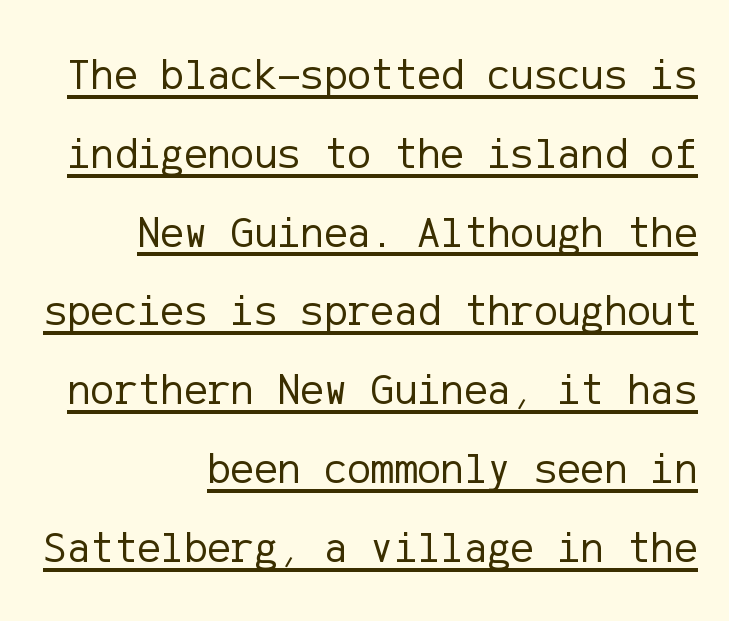
Q: Is the text bold? A: No.
Q: Is the text italic (slanted)? A: No, it is upright.
Q: Is the typeface a serif or a sans-serif typeface? A: Sans-serif.
Q: Is the text underlined? A: Yes.
Q: How is the paragraph aligned? A: Right-aligned.
Q: Is the spacing between letters normal or unusually wide? A: Normal.
Q: Width (condensed, normal, or wide)? A: Normal.
Q: Stroke contrast? A: Low.
Q: x-height? A: Medium.
